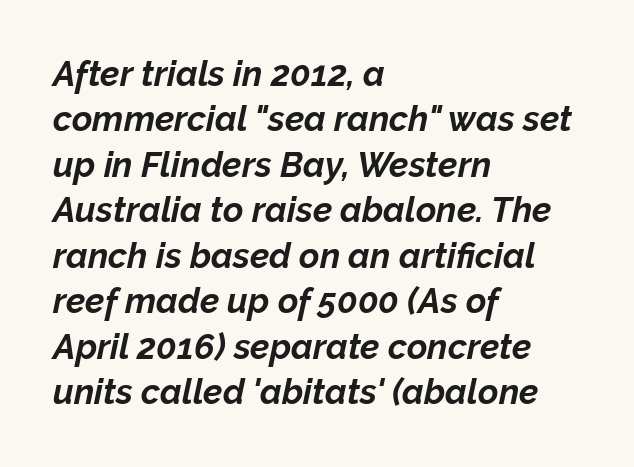
Q: Is the text bold? A: Yes.
Q: Is the text italic (slanted)? A: Yes, it leans right by about 12 degrees.
Q: Is the text underlined? A: No.
Q: How is the paragraph aligned? A: Left-aligned.
Q: Is the spacing between letters normal or unusually wide? A: Normal.
Q: Is the spacing between lines tight, normal or loose? A: Normal.
Q: Width (condensed, normal, or wide)? A: Normal.
Q: Stroke contrast? A: Low.
Q: x-height? A: Medium.
Q: Monospaced? A: No.
